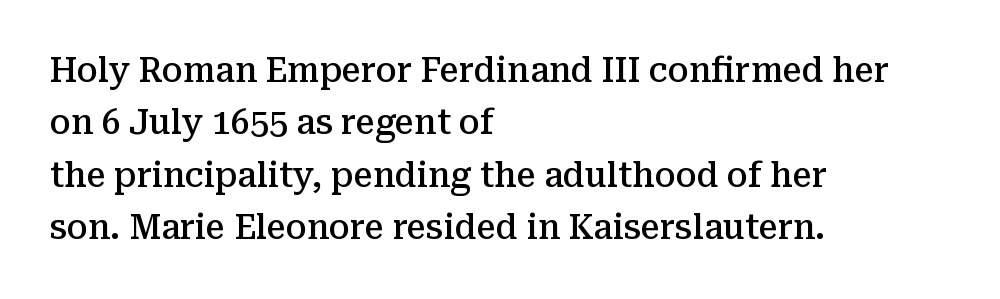
Summary of vertical rhythm: regular, with standard interline spacing. Summary of weight: moderately heavy, a semibold. The typesetter chose a ragged-right arrangement here. This sample uses a serif face. Spacing verdict: proportional, widths tailored to each character.
